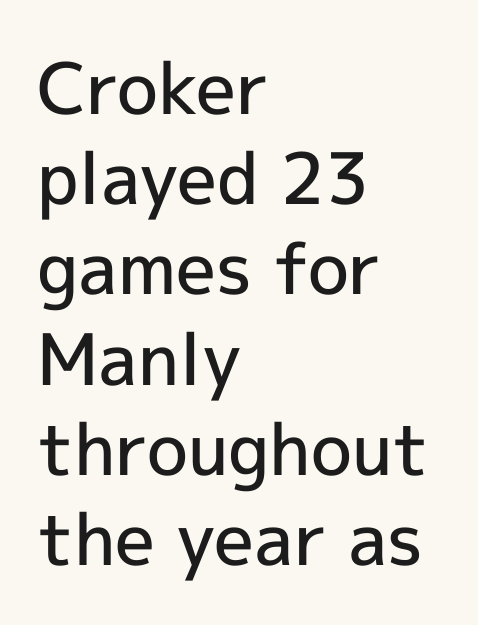
Is there any slant? The stems are plumb. Is this a fixed-width face? No — the glyphs have proportional, varying widths. Here the glyphs are tracked normally, forming tight word shapes. The passage shown stacks its lines at a standard gap. To sum up the face: it is a sans, with no serifs. Its strokes are somewhat broadened, the hallmark of semibold type.
